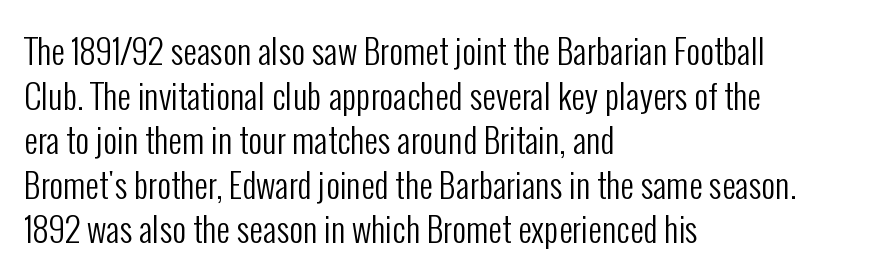
Q: Is the text bold? A: No.
Q: Is the text italic (slanted)? A: No, it is upright.
Q: Is the typeface a serif or a sans-serif typeface? A: Sans-serif.
Q: Is the text underlined? A: No.
Q: How is the paragraph aligned? A: Left-aligned.
Q: Is the spacing between letters normal or unusually wide? A: Normal.
Q: Is the spacing between lines tight, normal or loose? A: Normal.
Q: Width (condensed, normal, or wide)? A: Condensed.
Q: Stroke contrast? A: Low.
Q: x-height? A: Medium.
Q: Monospaced? A: No.
